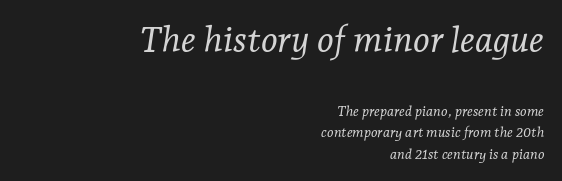
Q: Is the text bold? A: No.
Q: Is the text italic (slanted)? A: Yes, it leans right by about 7 degrees.
Q: Is the typeface a serif or a sans-serif typeface? A: Serif.
Q: Is the text underlined? A: No.
Q: How is the paragraph aligned? A: Right-aligned.
Q: Is the spacing between letters normal or unusually wide? A: Normal.
Q: Is the spacing between lines tight, normal or loose? A: Normal.
Q: Which block of text is set in a larger size, the first (top) or the second (bottom)? A: The first (top) one.
Q: Width (condensed, normal, or wide)? A: Normal.
Q: Stroke contrast? A: Low.
Q: x-height? A: Medium.
Q: Monospaced? A: No.
